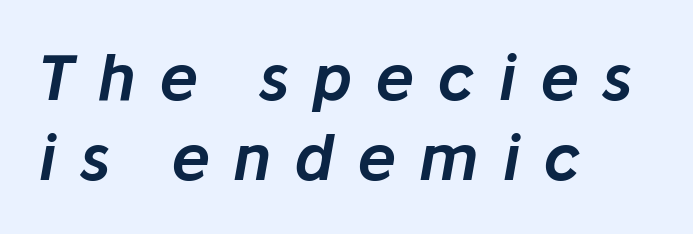
{"italic": "yes", "lean": "right", "slant_degrees": 10, "width": "normal", "stroke_contrast": "low", "x_height": "medium", "monospaced": "no", "underline": "no", "align": "left", "line_spacing": "normal", "line_spacing_ratio": 1.29, "letter_spacing": "wide", "letter_spacing_em": 0.37, "glyph_px": 62}
